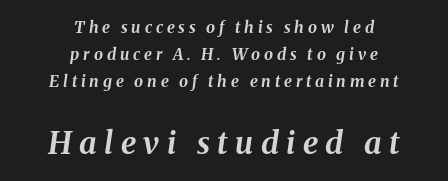
{"italic": "yes", "lean": "right", "slant_degrees": 8, "bold": "yes", "weight": "bold", "width": "normal", "stroke_contrast": "medium", "x_height": "medium", "monospaced": "no", "underline": "no", "align": "center", "line_spacing": "normal", "line_spacing_ratio": 1.7, "letter_spacing": "wide", "letter_spacing_em": 0.24, "larger_block": "second", "size_ratio": 1.94, "glyph_px": 31}
